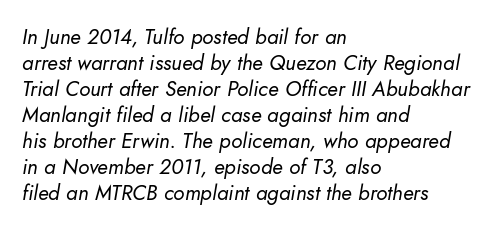
{"italic": "yes", "lean": "right", "slant_degrees": 10, "bold": "no", "underline": "no", "align": "left", "line_spacing_ratio": 1.24, "letter_spacing": "normal", "letter_spacing_em": 0.0, "glyph_px": 21}
